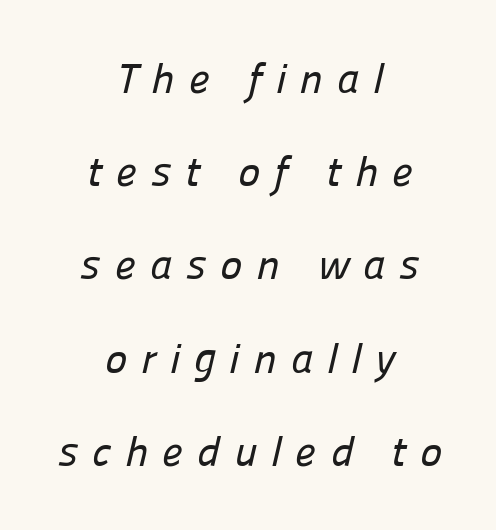
{"serif": "no", "width": "normal", "stroke_contrast": "low", "x_height": "medium", "monospaced": "no", "underline": "no", "align": "center", "line_spacing": "loose", "line_spacing_ratio": 2.22, "letter_spacing": "wide", "letter_spacing_em": 0.33, "glyph_px": 42}
